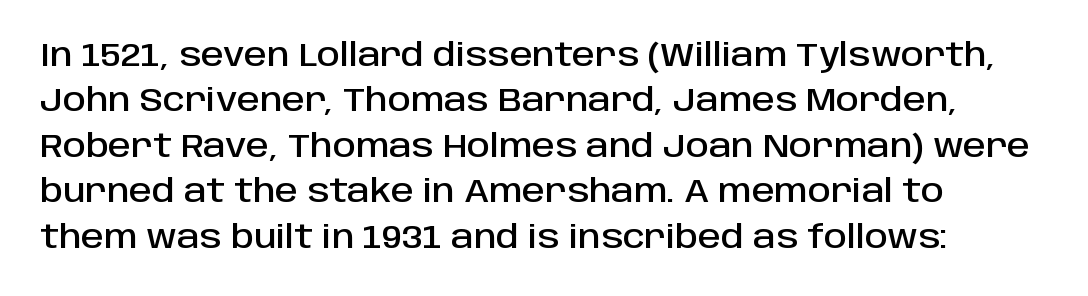
The image shows 32 px sans-serif type, upright; set left-aligned, normal line spacing (1.42x), normal letter spacing, not underlined; low stroke contrast and a large x-height.
